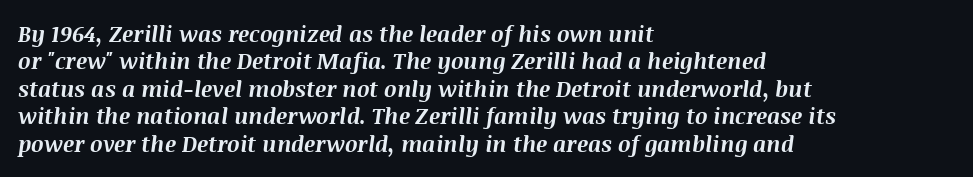
The space directly below the letters is spotless. These words are printed bold, with thick strokes throughout. The passage is arranged the way most books set body copy — flush left. Vertical spacing — default. Honestly, the letter spacing is just normal — you wouldn't notice it.
